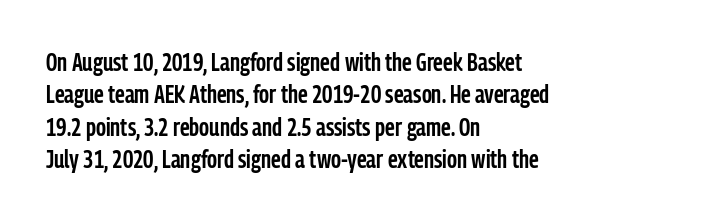
{"italic": "no", "bold": "semi", "underline": "no", "align": "left", "line_spacing": "normal", "line_spacing_ratio": 1.3, "letter_spacing": "normal", "letter_spacing_em": 0.0, "glyph_px": 25}
